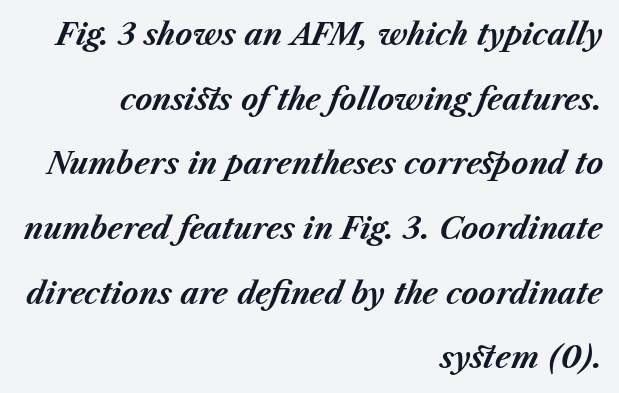
Q: Is the text bold? A: Yes.
Q: Is the text italic (slanted)? A: Yes, it leans right by about 23 degrees.
Q: Is the text underlined? A: No.
Q: How is the paragraph aligned? A: Right-aligned.
Q: Is the spacing between letters normal or unusually wide? A: Normal.
Q: Is the spacing between lines tight, normal or loose? A: Loose.
Q: Width (condensed, normal, or wide)? A: Normal.
Q: Stroke contrast? A: Medium.
Q: x-height? A: Medium.
Q: Monospaced? A: No.
